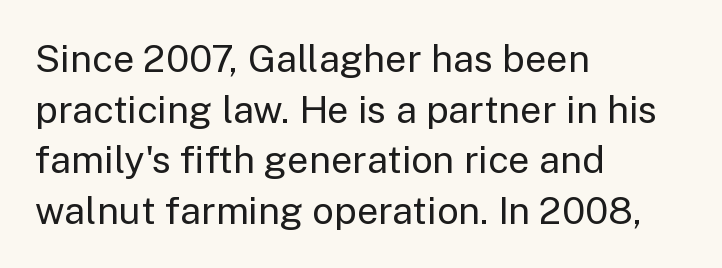
Each stroke keeps to a modest, everyday thickness or less. A student would call this left alignment; a typographer would say flush left, rag right. The words here are not underlined. Each letter keeps its own natural width here, so spacing adapts to shape.
